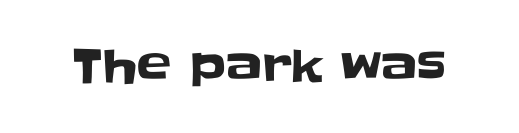
{"serif": "no", "italic": "no", "width": "normal", "stroke_contrast": "low", "x_height": "large", "monospaced": "no", "underline": "no", "letter_spacing": "normal", "letter_spacing_em": 0.0, "glyph_px": 46}
